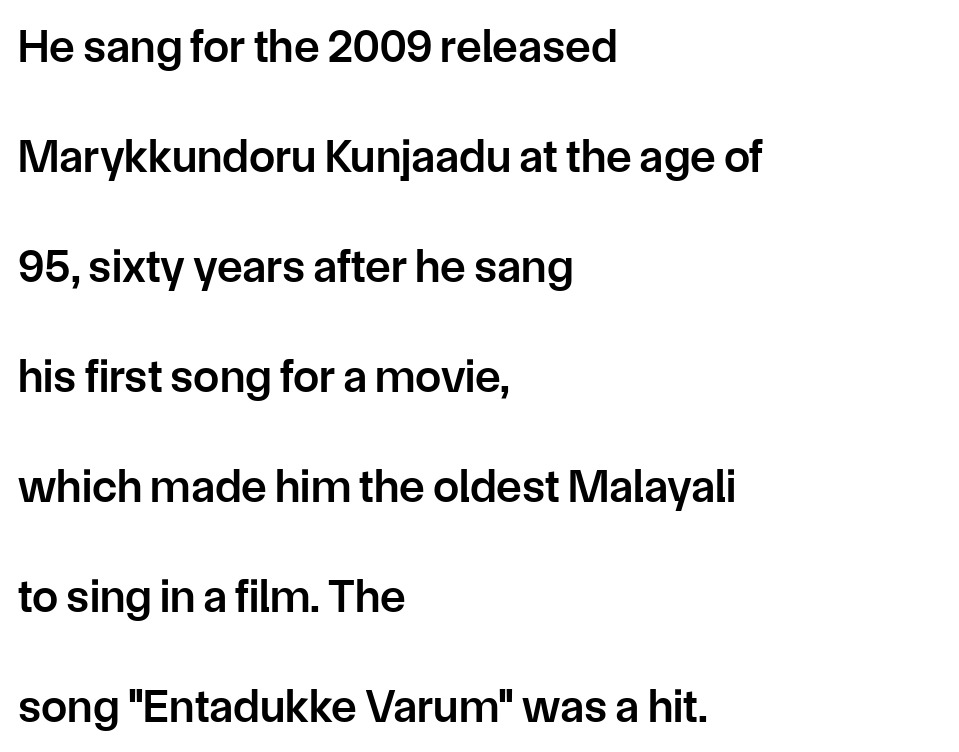
In terms of weight, the rendering is demibold, just under bold. Honestly, there is no underline to notice here at all. Quick note: interline space is abundant. This sample uses a sans-serif face. Glyph-to-glyph distance matches everyday printed text. These lines were composed using upright roman letters.
